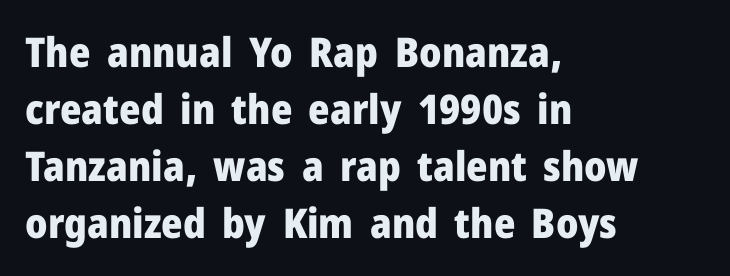
Every row of glyphs begins at an identical x-position on the left. Is there any slant? The stems are plumb. In terms of leading, this rendering sits right in the middle. The space beneath each line is pristine and unruled. Serif or sans? Sans — the stroke terminals are bare. Typesetter's note: full bold, strokes at maximum text heaviness.
